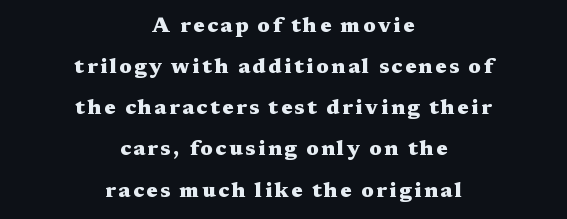
Q: Is the text bold? A: Yes.
Q: Is the text italic (slanted)? A: No, it is upright.
Q: Is the text underlined? A: No.
Q: How is the paragraph aligned? A: Centered.
Q: Is the spacing between lines tight, normal or loose? A: Loose.
